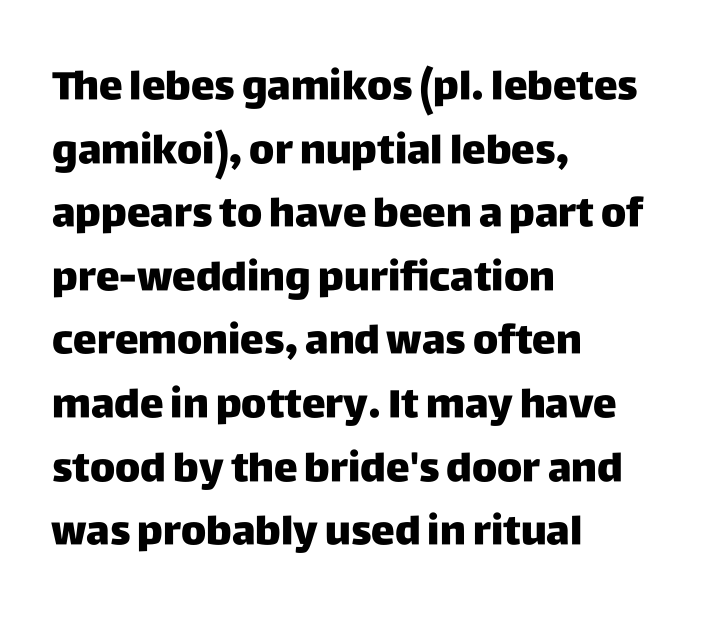
The glyphs in this specimen are sans serif. Emphasis by weight is at full strength: bold. The face used here is rendered with its standard letterfit. Leading matches the norm, producing a regular column. Looks like regular typesetting: each glyph gets only the width it needs. This rendering uses left alignment, leaving the right contour irregular.
